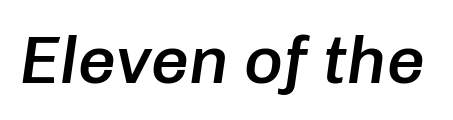
{"italic": "yes", "lean": "right", "slant_degrees": 8, "bold": "semi", "weight": "semibold", "width": "normal", "stroke_contrast": "low", "x_height": "medium", "monospaced": "no", "underline": "no", "letter_spacing": "normal", "letter_spacing_em": 0.0, "glyph_px": 67}
